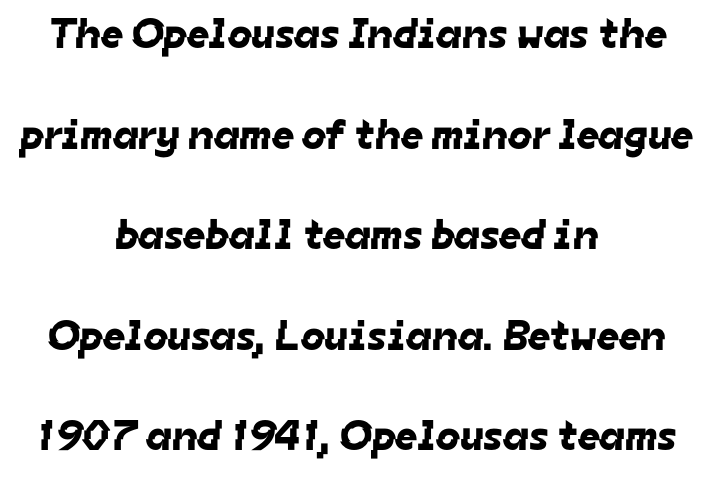
The image shows 43 px sans-serif type; set centered, loose line spacing (2.34x), normal letter spacing, not underlined; low stroke contrast and a medium x-height.
